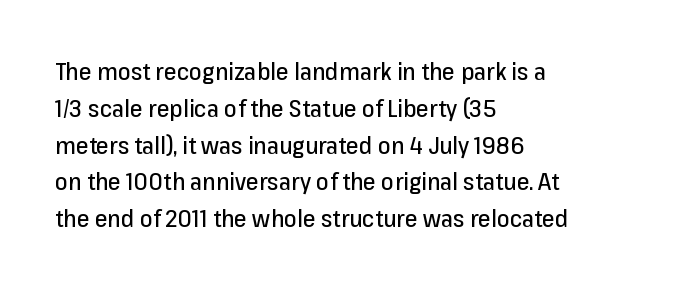
The image shows 23 px text type, upright; set left-aligned, normal line spacing (1.6x), normal letter spacing, not underlined.
